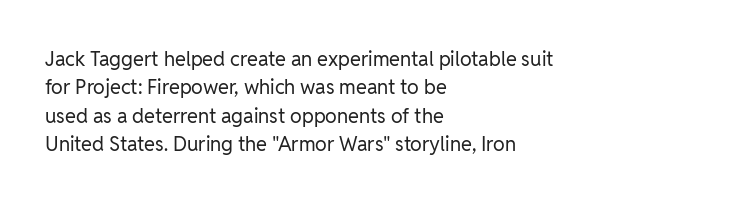
The image shows 20 px text type, upright; set left-aligned, normal line spacing (1.42x), normal letter spacing, not underlined.
